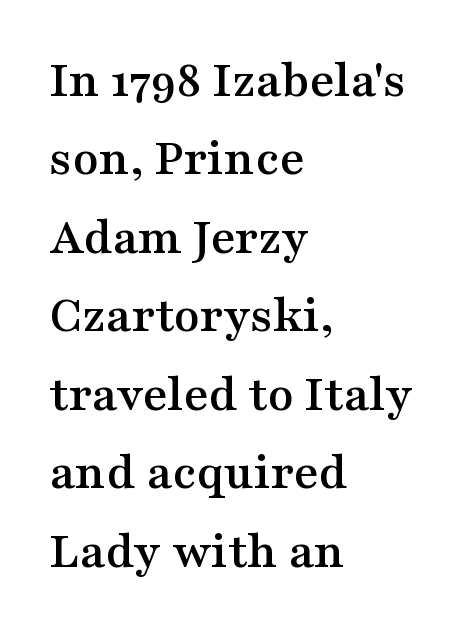
Short note: letters normally spaced. Think of a printed novel: that variable character pitch is what you see here. Visually the block forms a straight wall on the left and a jagged coastline on the right. In terms of letterform style, serifs are clearly present. One glance says typical: line gaps are just what's usual.
